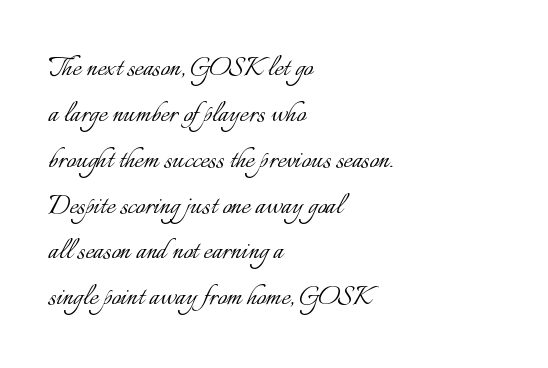
Q: Is the text bold? A: No.
Q: Is the text italic (slanted)? A: Yes.
Q: Is the text underlined? A: No.
Q: How is the paragraph aligned? A: Left-aligned.
Q: Is the spacing between letters normal or unusually wide? A: Normal.
Q: Is the spacing between lines tight, normal or loose? A: Normal.
Q: Width (condensed, normal, or wide)? A: Normal.
Q: Stroke contrast? A: Low.
Q: x-height? A: Small.
Q: Monospaced? A: No.
